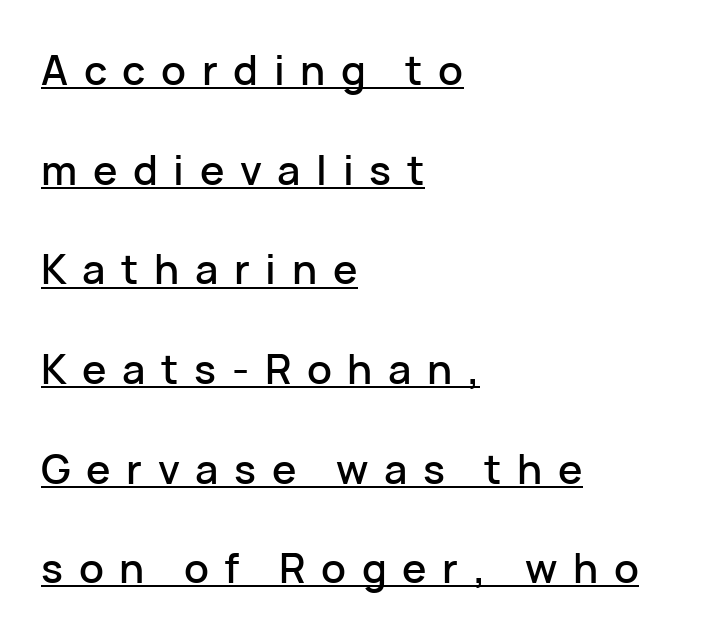
Q: Is the text italic (slanted)? A: No, it is upright.
Q: Is the typeface a serif or a sans-serif typeface? A: Sans-serif.
Q: Is the text underlined? A: Yes.
Q: How is the paragraph aligned? A: Left-aligned.
Q: Is the spacing between letters normal or unusually wide? A: Unusually wide.
Q: Is the spacing between lines tight, normal or loose? A: Loose.
Q: Width (condensed, normal, or wide)? A: Normal.
Q: Stroke contrast? A: Low.
Q: x-height? A: Medium.
Q: Monospaced? A: No.
